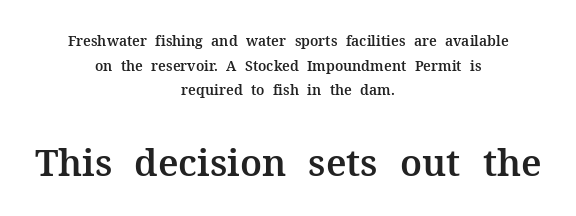
{"serif": "yes", "italic": "no", "width": "normal", "stroke_contrast": "medium", "x_height": "medium", "monospaced": "no", "underline": "no", "align": "center", "line_spacing_ratio": 1.76, "letter_spacing": "normal", "letter_spacing_em": 0.0, "larger_block": "second", "size_ratio": 2.64, "glyph_px": 37}
